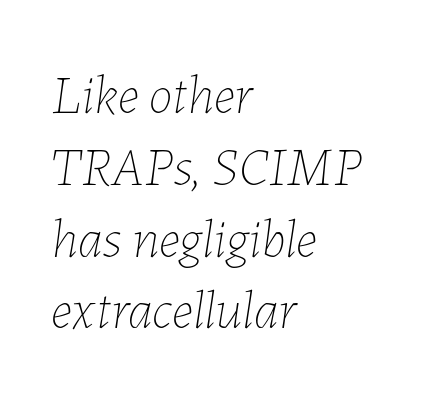
Q: Is the text bold? A: No.
Q: Is the text italic (slanted)? A: Yes, it leans right by about 7 degrees.
Q: Is the text underlined? A: No.
Q: How is the paragraph aligned? A: Left-aligned.
Q: Is the spacing between letters normal or unusually wide? A: Normal.
Q: Is the spacing between lines tight, normal or loose? A: Normal.
Q: Width (condensed, normal, or wide)? A: Normal.
Q: Stroke contrast? A: Low.
Q: x-height? A: Medium.
Q: Monospaced? A: No.
